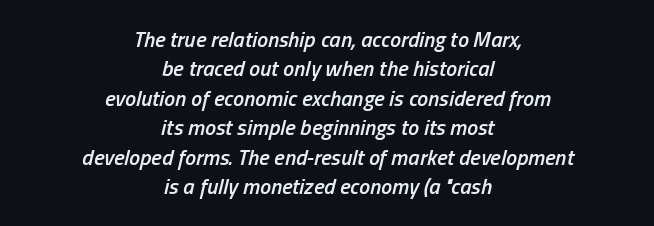
The area under the type is left untouched. The axis of the letterforms is tilted away from vertical. A semibold gives these letters moderate extra thickness, short of bold. Compared with typical paragraphs, the rows here are spaced about the same. Visually the block forms a symmetrical silhouette, jagged on both flanks. Standard letterfit; no display-style spreading of the glyphs.
